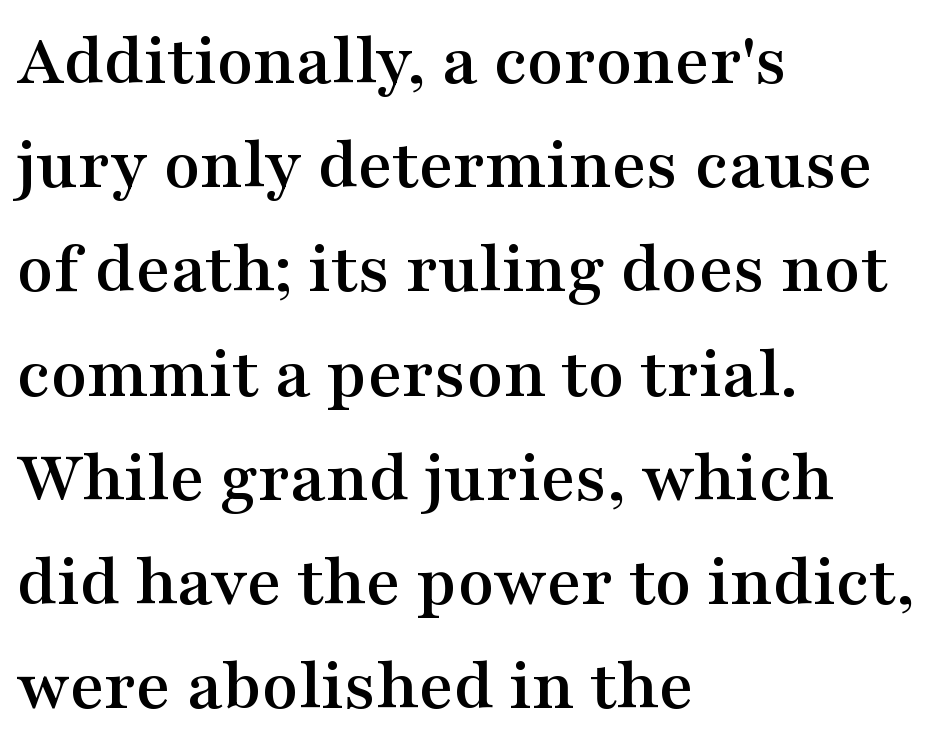
The image shows 75 px wide serif type, upright; set left-aligned, normal line spacing (1.39x), normal letter spacing, not underlined; medium stroke contrast and a medium x-height.
